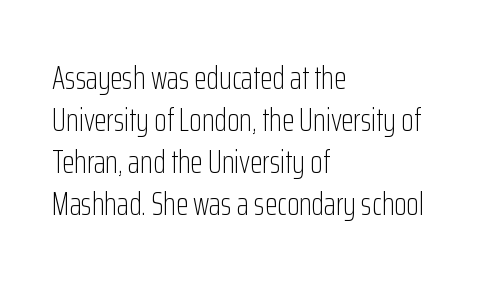
The axis of the letterforms is exactly vertical. This sample uses plain, unmodified letter spacing. One-word summary of the alignment: left. The face used here is proportionally spaced, like ordinary book or web type. Whoever set this chose a conventional vertical rhythm.
